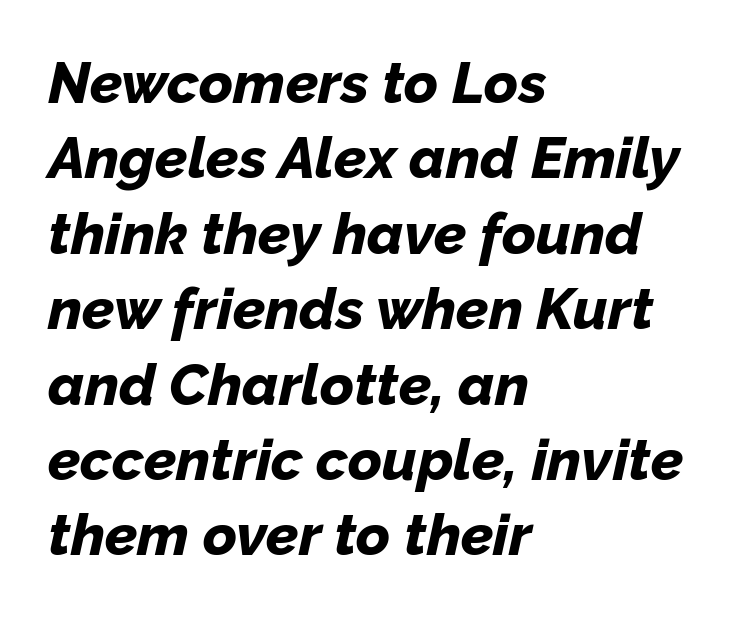
The image shows 58 px bold type, italic (leaning right); set left-aligned, normal line spacing (1.3x), normal letter spacing, not underlined; low stroke contrast and a medium x-height.
